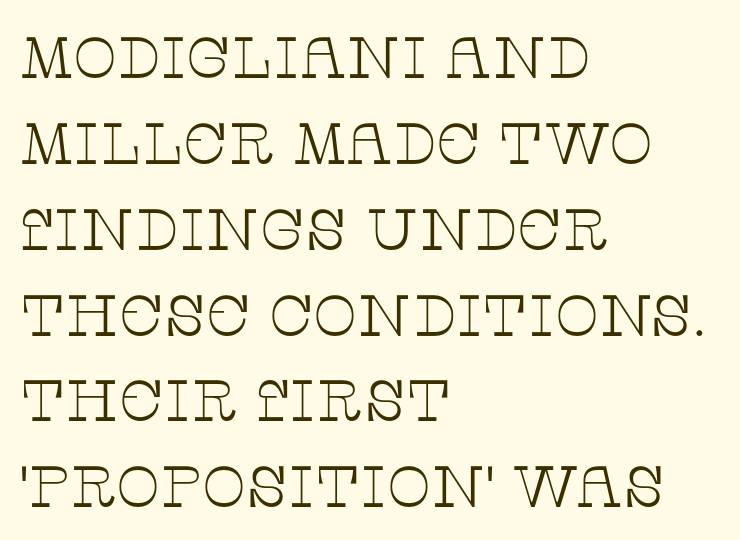
These lines keep a tight, regular rhythm from letter to letter. Posture: vertical. Spacing verdict: proportional, widths tailored to each character. Beneath every word, the page is bare.
